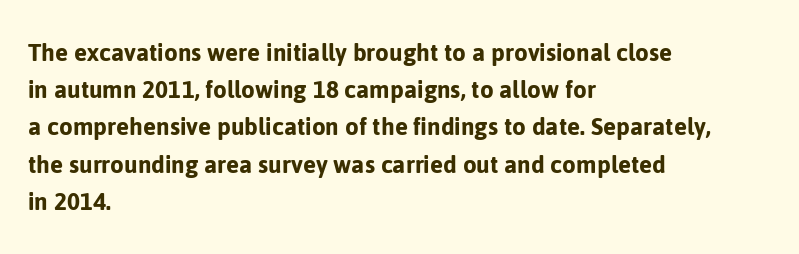
The image shows 28 px sans-serif type, upright; set left-aligned, normal line spacing (1.33x), normal letter spacing, not underlined; low stroke contrast and a medium x-height.
